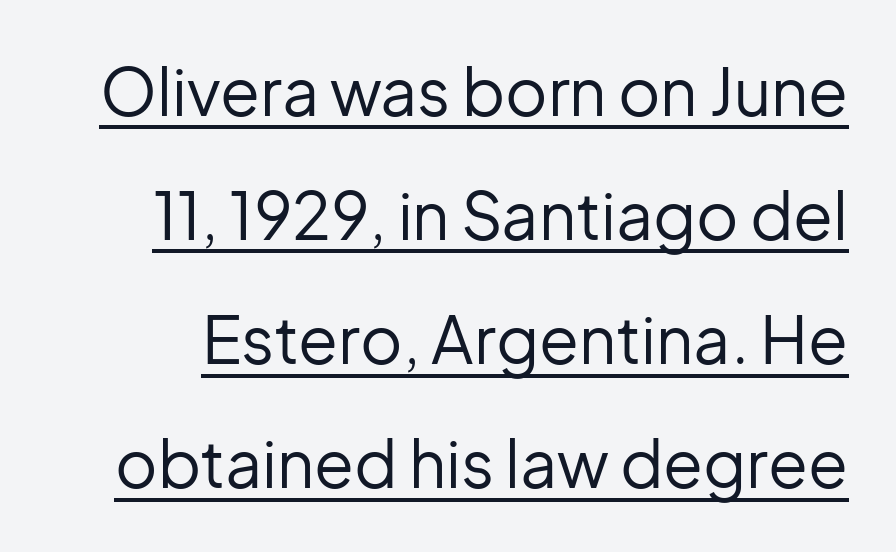
Look at the bottom of the vertical strokes: they stop flat, with no serifs. No extra tracking has been applied to these lines. The typeface has the unassuming heft of standard copy or less. Beneath each row of characters lies a ruled line. Character widths vary here, with narrow letters taking less room than wide ones. The space between consecutive lines is lavish.
